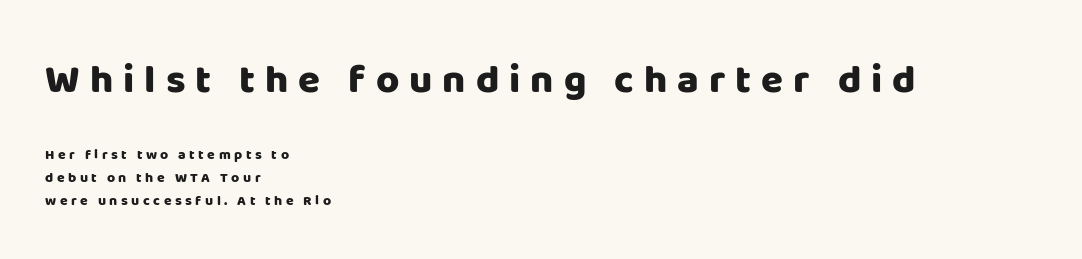
The image shows 40 px heavy sans-serif type, upright; set left-aligned, normal line spacing (1.63x), unusually wide letter spacing (+0.25 em), not underlined; the first (top) block is 2.86x larger; low stroke contrast and a large x-height.
